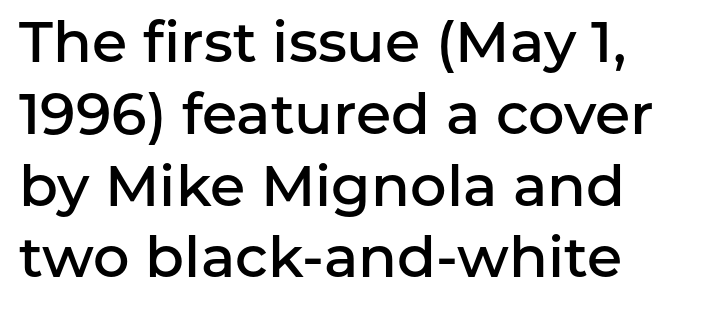
{"serif": "no", "italic": "no", "bold": "semi", "weight": "semibold", "width": "normal", "stroke_contrast": "low", "x_height": "medium", "monospaced": "no", "underline": "no", "line_spacing": "normal", "line_spacing_ratio": 1.26, "letter_spacing": "normal", "letter_spacing_em": 0.0, "glyph_px": 57}
